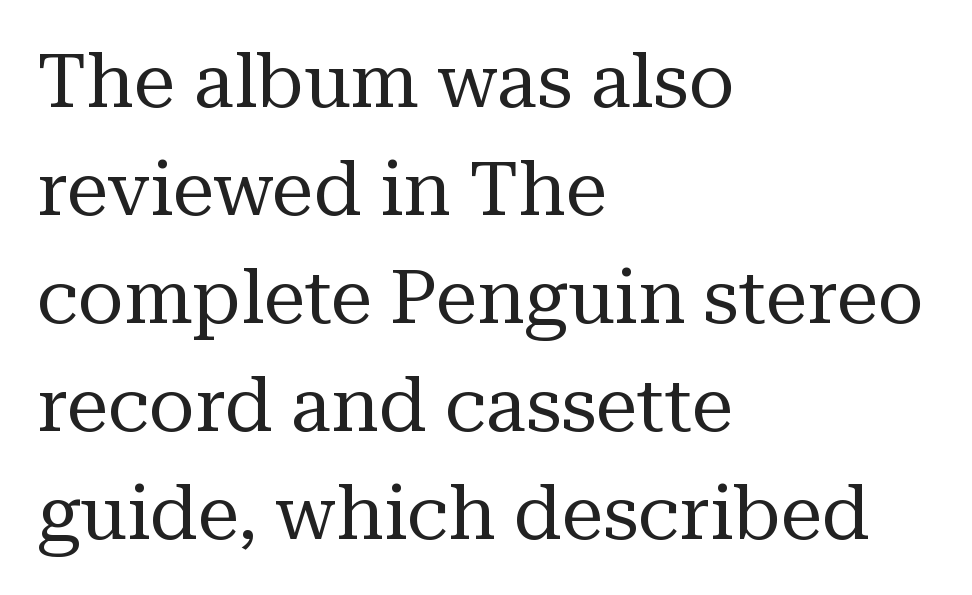
{"serif": "yes", "italic": "no", "bold": "no", "weight": "regular", "width": "normal", "stroke_contrast": "medium", "x_height": "medium", "monospaced": "no", "underline": "no", "align": "left", "line_spacing": "normal", "line_spacing_ratio": 1.44, "letter_spacing": "normal", "letter_spacing_em": 0.0, "glyph_px": 75}
